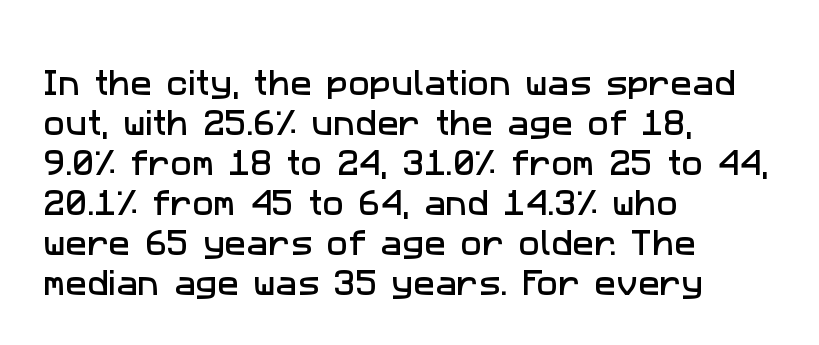
{"serif": "no", "width": "normal", "stroke_contrast": "low", "x_height": "medium", "monospaced": "no", "underline": "no", "align": "left", "line_spacing": "normal", "line_spacing_ratio": 1.38, "letter_spacing": "normal", "letter_spacing_em": 0.0, "glyph_px": 29}
